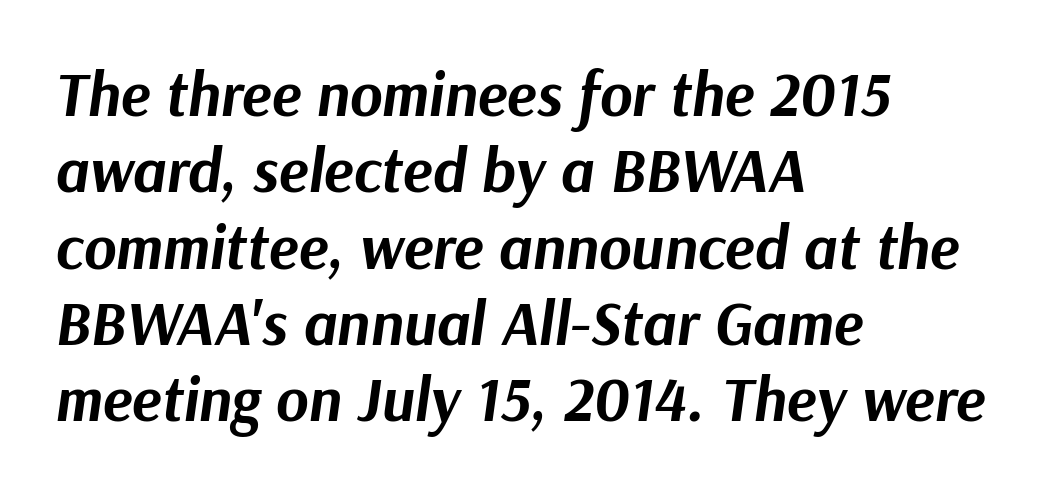
Q: Is the text bold? A: Yes.
Q: Is the text italic (slanted)? A: Yes, it leans right by about 9 degrees.
Q: Is the text underlined? A: No.
Q: How is the paragraph aligned? A: Left-aligned.
Q: Is the spacing between letters normal or unusually wide? A: Normal.
Q: Width (condensed, normal, or wide)? A: Normal.
Q: Stroke contrast? A: Medium.
Q: x-height? A: Medium.
Q: Monospaced? A: No.
